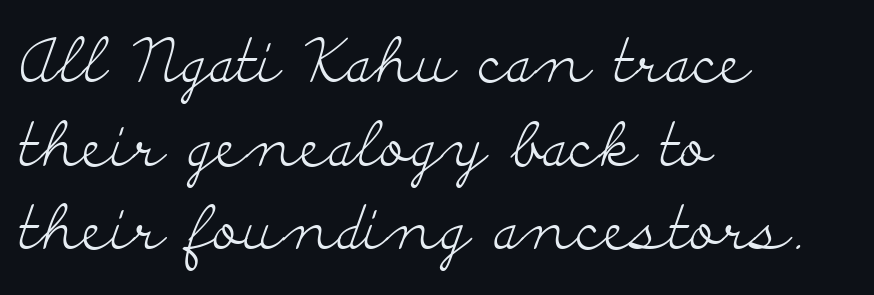
{"serif": "yes", "bold": "no", "weight": "light", "width": "wide", "stroke_contrast": "low", "x_height": "small", "monospaced": "no", "underline": "no", "align": "left", "line_spacing": "normal", "line_spacing_ratio": 1.37, "letter_spacing": "normal", "letter_spacing_em": 0.0, "glyph_px": 61}
